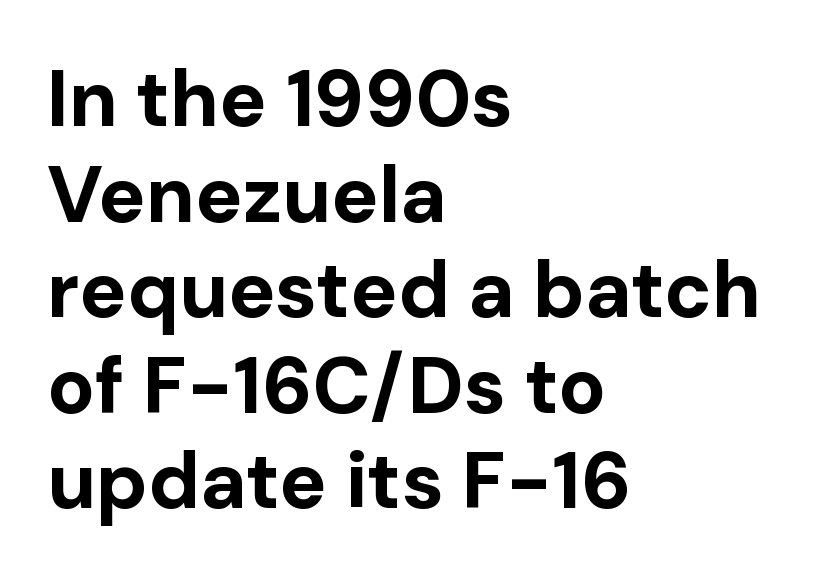
{"serif": "no", "italic": "no", "bold": "yes", "weight": "bold", "width": "normal", "stroke_contrast": "low", "x_height": "medium", "monospaced": "no", "underline": "no", "align": "left", "line_spacing_ratio": 1.21, "letter_spacing": "normal", "letter_spacing_em": 0.0, "glyph_px": 79}
